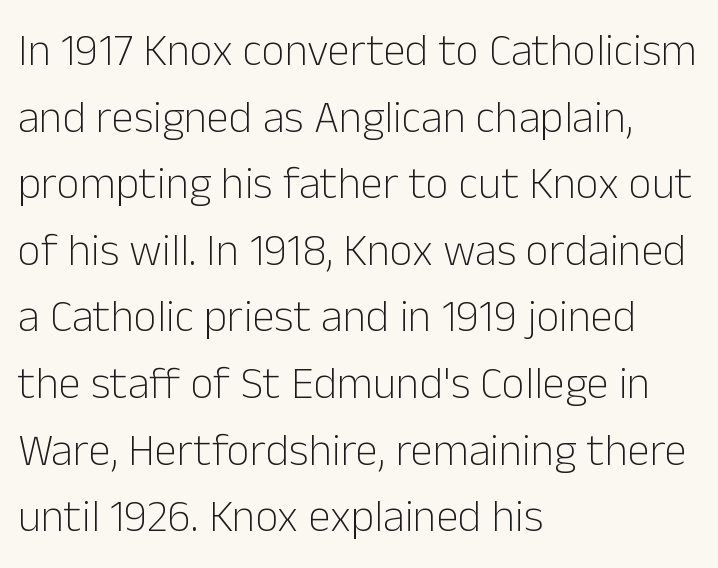
Short and long lines alike share a common starting point at left. The face looks like a standard text weight, possibly lighter. The lines sit at an ordinary, default distance from one another. Looks like regular typesetting: each glyph gets only the width it needs. Students, note that the glyphs here touch the page at normal intervals.
